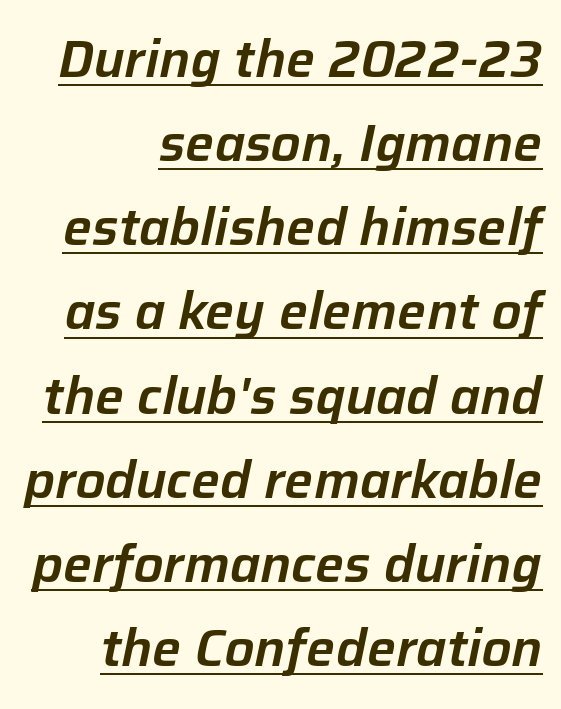
Standard letterfit; no display-style spreading of the glyphs. Each letter keeps its own natural width here, so spacing adapts to shape. The typography opts for an oblique posture over an upright one. A flush-right, rag-left setting is used for this passage. The lettering is marked with a stroke running underneath it. The block of text has a typical density, with ordinary space between rows.
